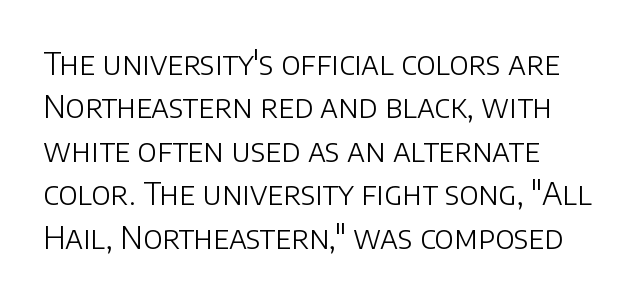
A typesetter would mark this as roman, not italic. What stands out about the letter spacing? Nothing — it is the standard amount. Is this a fixed-width face? No — the glyphs have proportional, varying widths. Bold? No — there's no thickening of the strokes.
